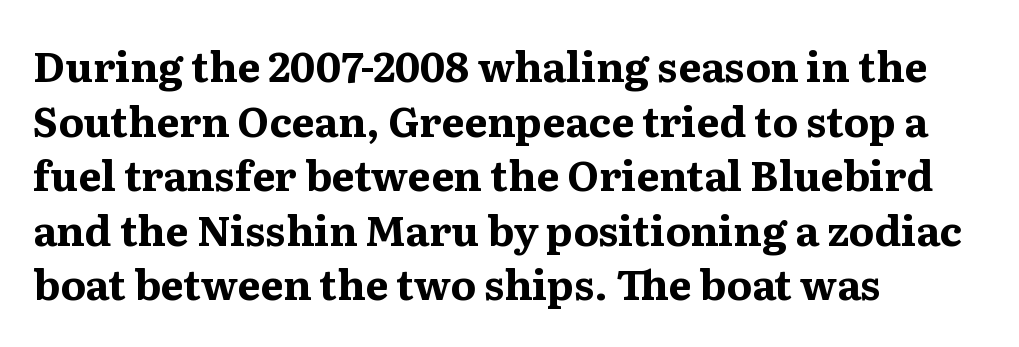
{"serif": "yes", "italic": "no", "bold": "yes", "weight": "bold", "width": "normal", "stroke_contrast": "medium", "x_height": "medium", "monospaced": "no", "underline": "no", "align": "left", "line_spacing": "normal", "line_spacing_ratio": 1.33, "letter_spacing": "normal", "letter_spacing_em": 0.0, "glyph_px": 41}
